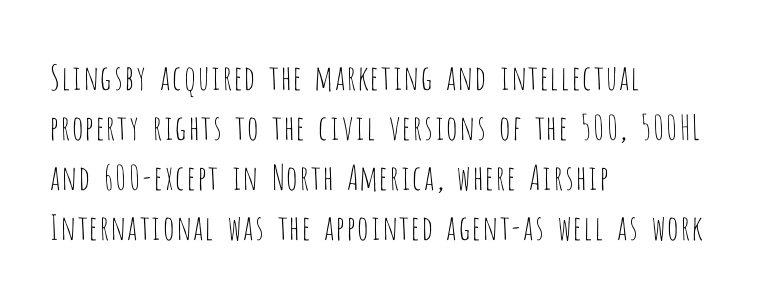
The image shows 34 px thin, condensed sans-serif type, upright; set left-aligned, normal line spacing (1.47x), normal letter spacing, not underlined; low stroke contrast and a large x-height.
